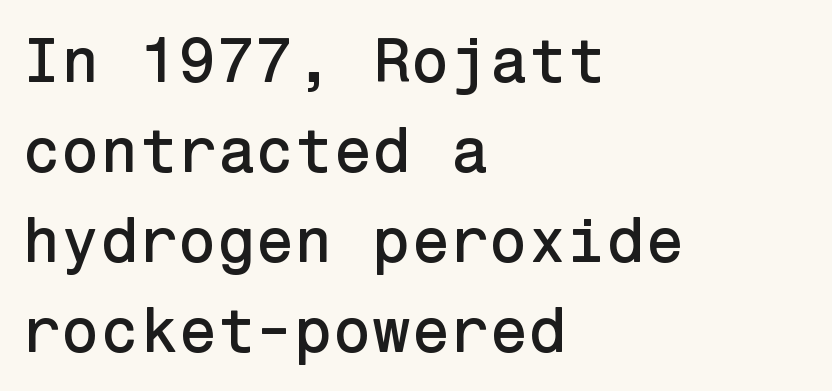
Regular leading. Tracking here is standard; glyphs follow each other at the usual distance. Notice how the passage keeps a crisp vertical edge on the left only. Is there any slant? The stems are plumb. I'd call this a sans setting — the letters go barefoot.
